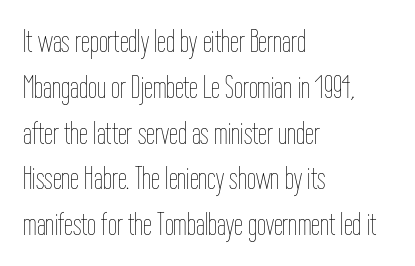
The paragraph shown leans on its left margin. The letterforms sit at book weight or below. The foot of each line stays bare and open. No extra tracking has been applied to these lines. Does the leading feel generous? No, just average.
